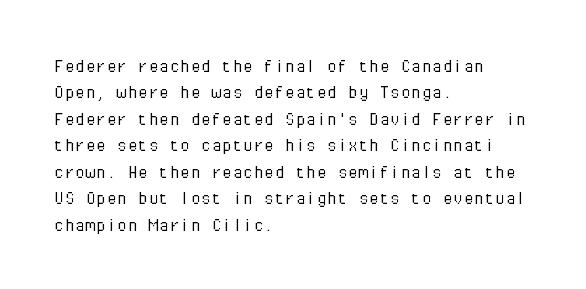
Q: Is the text bold? A: No.
Q: Is the text italic (slanted)? A: No, it is upright.
Q: Is the text underlined? A: No.
Q: How is the paragraph aligned? A: Left-aligned.
Q: Is the spacing between letters normal or unusually wide? A: Normal.
Q: Is the spacing between lines tight, normal or loose? A: Normal.
